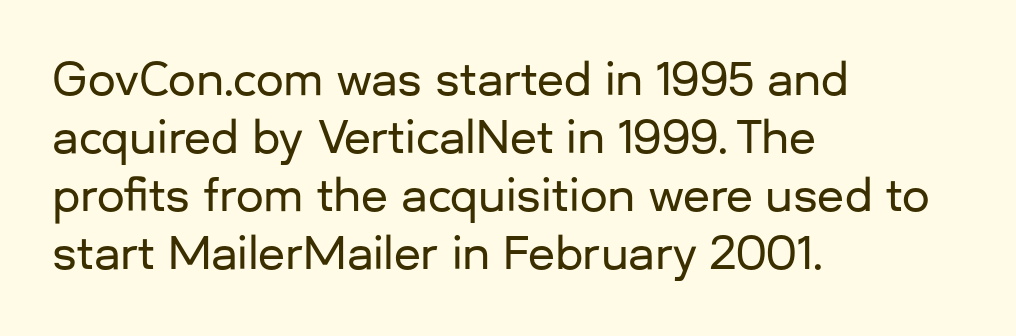
Q: Is the text italic (slanted)? A: No, it is upright.
Q: Is the typeface a serif or a sans-serif typeface? A: Sans-serif.
Q: Is the text underlined? A: No.
Q: How is the paragraph aligned? A: Left-aligned.
Q: Is the spacing between letters normal or unusually wide? A: Normal.
Q: Is the spacing between lines tight, normal or loose? A: Normal.
Q: Width (condensed, normal, or wide)? A: Normal.
Q: Stroke contrast? A: Low.
Q: x-height? A: Medium.
Q: Monospaced? A: No.
